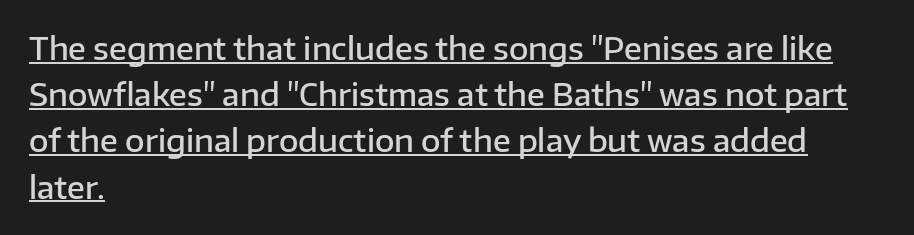
Is the type bold? Partly — it's a semibold, heavier than regular but not fully bold. Evenly set lines give the paragraph a standard silhouette. You could not count columns in this text — the font is proportionally spaced. Like a heading marked for emphasis, these lines bear an underscore. If you drew a line through each stem, it would be perfectly vertical.
